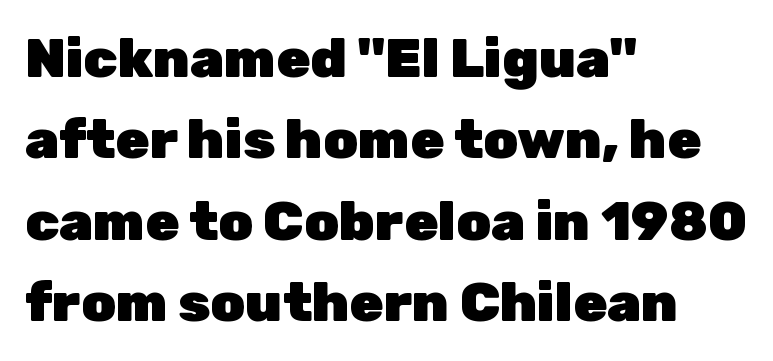
The image shows 55 px heavy sans-serif type, upright; set left-aligned, normal line spacing (1.48x), normal letter spacing, not underlined; low stroke contrast and a medium x-height.
